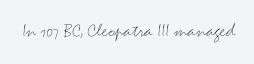
Short note: letters normally spaced. The weight would be labelled regular, book, light, or lighter still. Lines of text with bare space underneath.
